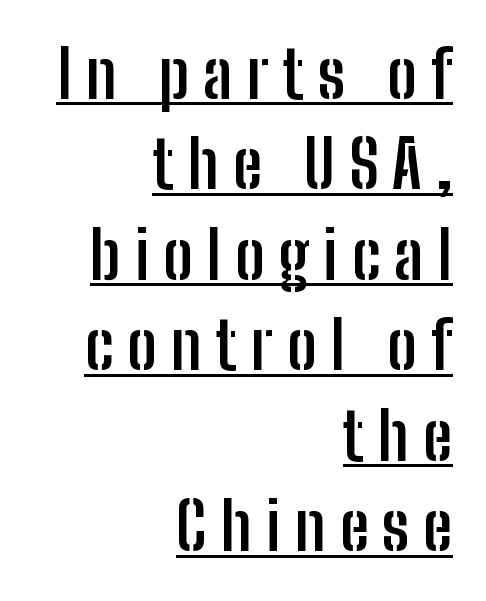
The image shows 66 px semibold, condensed sans-serif type, upright; set right-aligned, normal line spacing (1.37x), unusually wide letter spacing (+0.21 em), underlined; low stroke contrast and a medium x-height.
